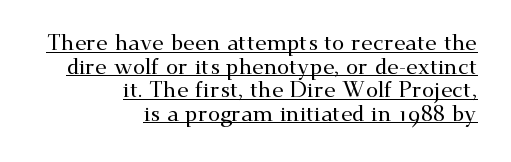
Q: Is the text italic (slanted)? A: No, it is upright.
Q: Is the text underlined? A: Yes.
Q: How is the paragraph aligned? A: Right-aligned.
Q: Is the spacing between letters normal or unusually wide? A: Normal.
Q: Is the spacing between lines tight, normal or loose? A: Tight.
